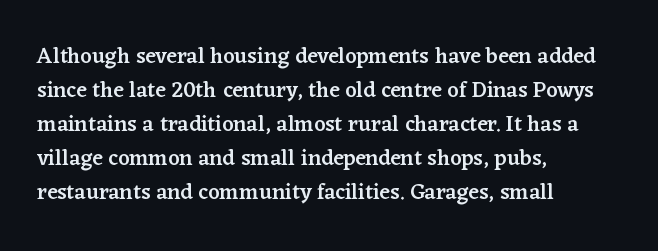
{"italic": "no", "bold": "semi", "underline": "no", "align": "left", "line_spacing": "normal", "line_spacing_ratio": 1.55, "letter_spacing": "normal", "letter_spacing_em": 0.0, "glyph_px": 22}
